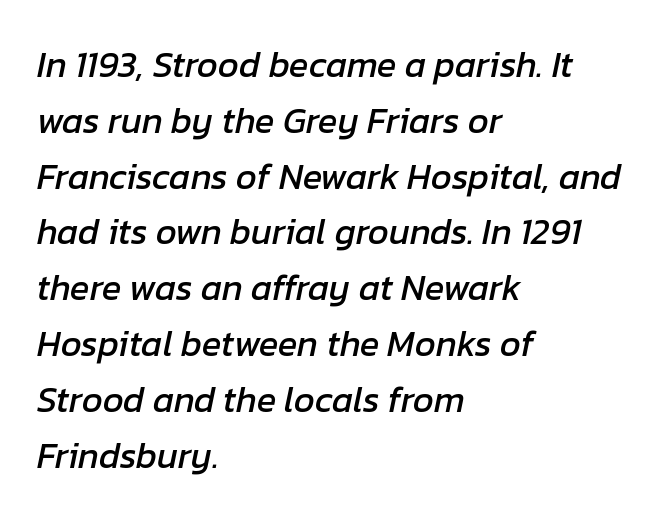
Q: Is the text italic (slanted)? A: Yes, it leans right by about 12 degrees.
Q: Is the text underlined? A: No.
Q: How is the paragraph aligned? A: Left-aligned.
Q: Is the spacing between letters normal or unusually wide? A: Normal.
Q: Is the spacing between lines tight, normal or loose? A: Normal.
Q: Width (condensed, normal, or wide)? A: Normal.
Q: Stroke contrast? A: Low.
Q: x-height? A: Medium.
Q: Monospaced? A: No.
